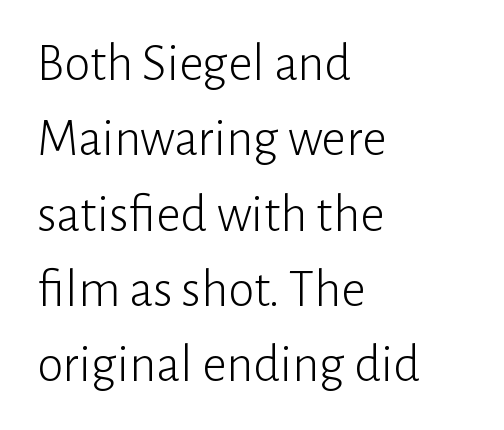
The image shows 53 px light sans-serif type, upright; set left-aligned, normal line spacing (1.42x), normal letter spacing, not underlined; low stroke contrast and a medium x-height.
